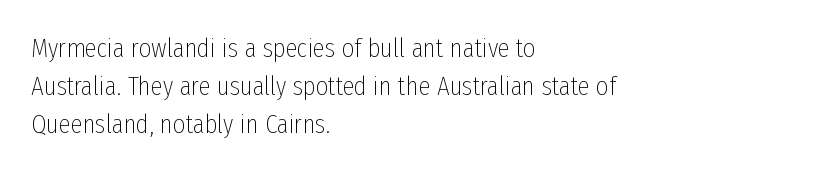
Short note: letters normally spaced. These lines are set flush left with a ragged right edge. The passage shown is not bold in any degree. Rows of type keep a routine distance in the vertical direction. This is the regular roman posture of the typeface.
